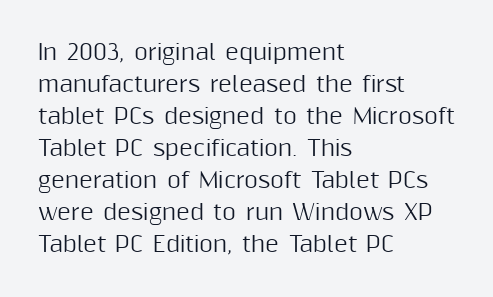
{"italic": "no", "underline": "no", "align": "left", "line_spacing": "normal", "line_spacing_ratio": 1.52, "letter_spacing": "normal", "letter_spacing_em": 0.0, "glyph_px": 21}
